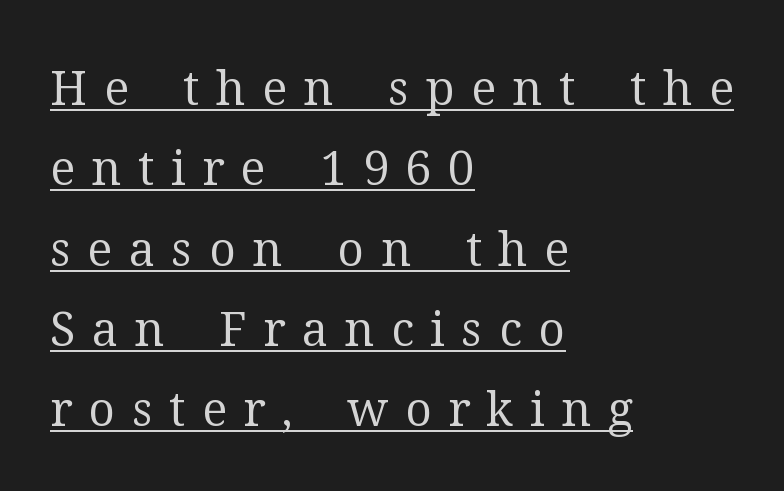
The image shows 47 px regular-weight serif type, upright; set left-aligned, line spacing 1.71x, unusually wide letter spacing (+0.35 em), underlined; medium stroke contrast and a medium x-height.
